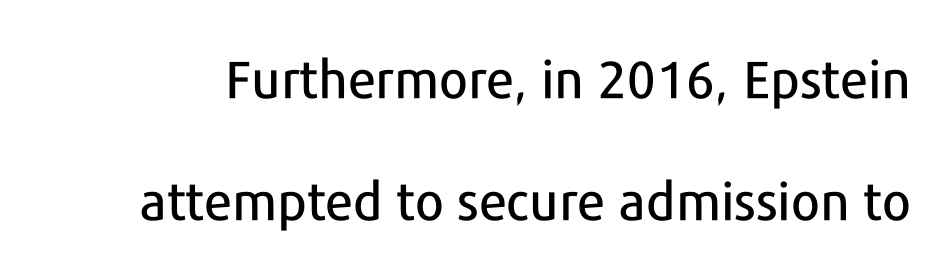
The image shows 52 px sans-serif type, upright; set loose line spacing (2.34x), normal letter spacing, not underlined; low stroke contrast and a medium x-height.
